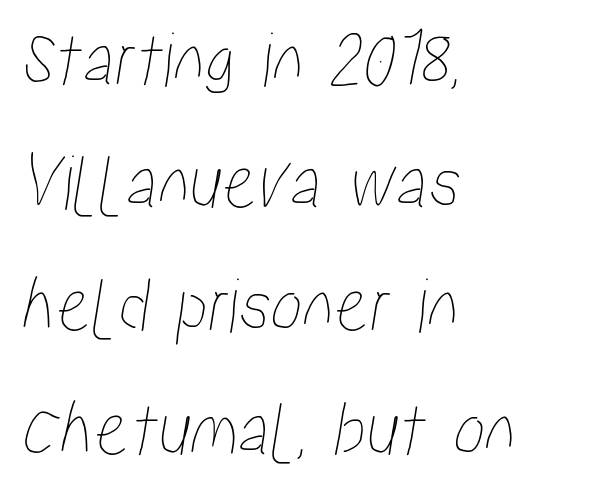
The image shows 80 px condensed type; set left-aligned, normal line spacing (1.54x), normal letter spacing, not underlined; low stroke contrast and a medium x-height.
